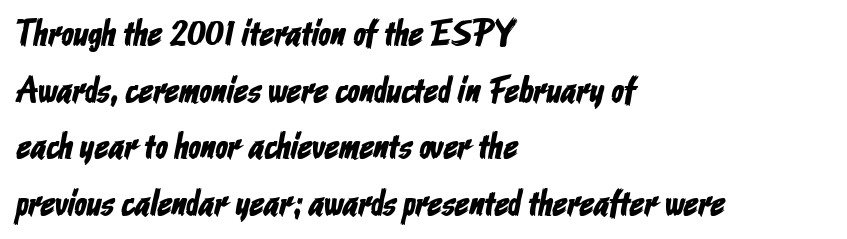
The image shows 36 px condensed sans-serif type; set left-aligned, normal line spacing (1.57x), normal letter spacing, not underlined; low stroke contrast and a medium x-height.
